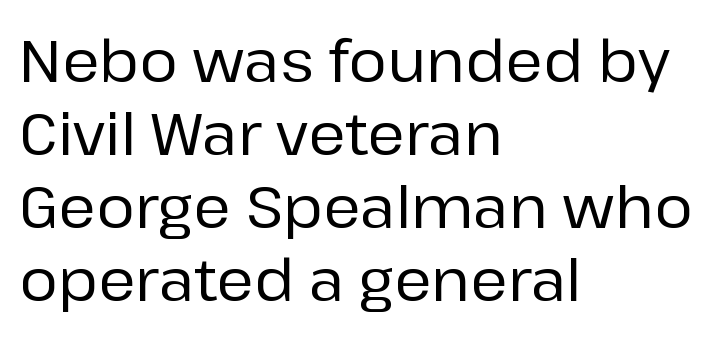
Q: Is the text italic (slanted)? A: No, it is upright.
Q: Is the typeface a serif or a sans-serif typeface? A: Sans-serif.
Q: Is the text underlined? A: No.
Q: How is the paragraph aligned? A: Left-aligned.
Q: Is the spacing between letters normal or unusually wide? A: Normal.
Q: Is the spacing between lines tight, normal or loose? A: Normal.
Q: Width (condensed, normal, or wide)? A: Normal.
Q: Stroke contrast? A: Low.
Q: x-height? A: Medium.
Q: Monospaced? A: No.
